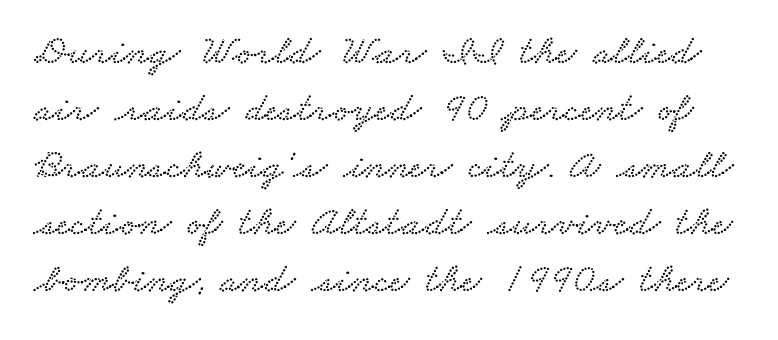
The image shows 42 px wide serif type; set normal line spacing (1.36x), normal letter spacing, not underlined; low stroke contrast and a small x-height.
